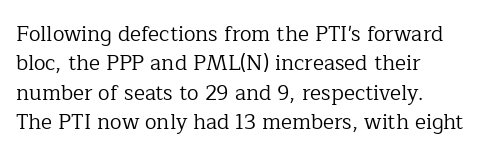
The image shows 21 px text type, upright; set left-aligned, normal line spacing (1.4x), normal letter spacing, not underlined.
